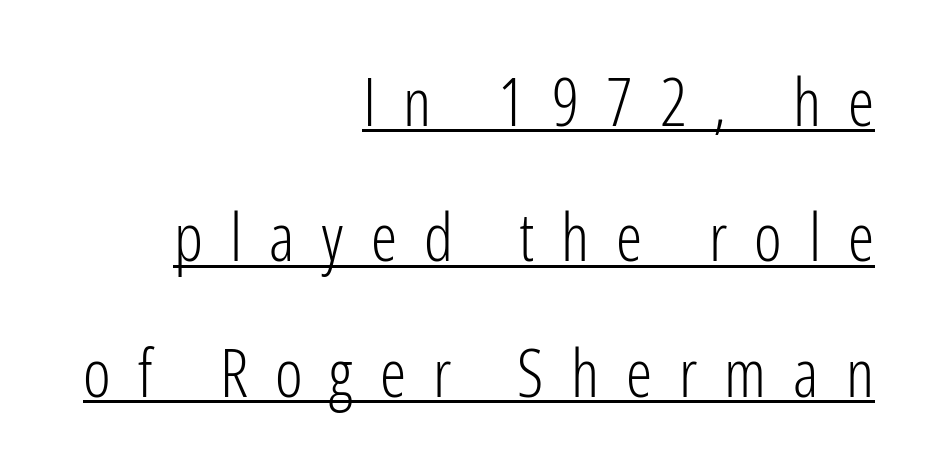
The rendering shows plain stroke endings on the letterforms — a sans-serif design. The passage is arranged like a letterhead date or caption credit — flush right. The passage shown stacks its lines with a broad gap. A typesetter would call this proportional, since set widths differ per character.
